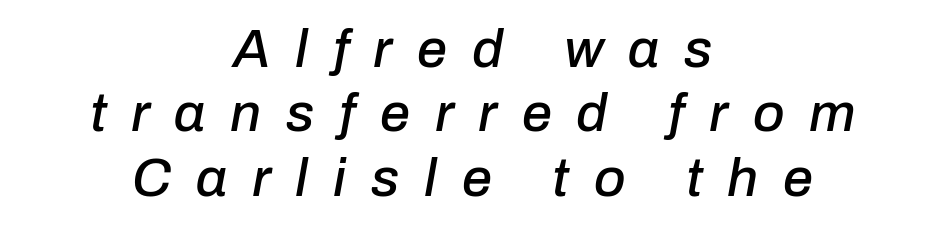
{"italic": "yes", "lean": "right", "slant_degrees": 10, "width": "normal", "stroke_contrast": "low", "x_height": "medium", "monospaced": "no", "underline": "no", "align": "center", "line_spacing_ratio": 1.19, "letter_spacing": "wide", "letter_spacing_em": 0.46, "glyph_px": 54}
